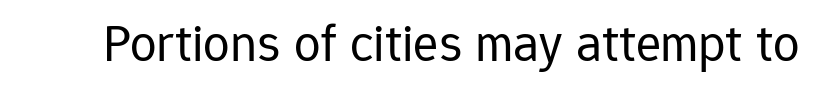
{"serif": "no", "italic": "no", "bold": "no", "weight": "regular", "width": "normal", "stroke_contrast": "low", "x_height": "medium", "monospaced": "no", "underline": "no", "letter_spacing": "normal", "letter_spacing_em": 0.0, "glyph_px": 53}
